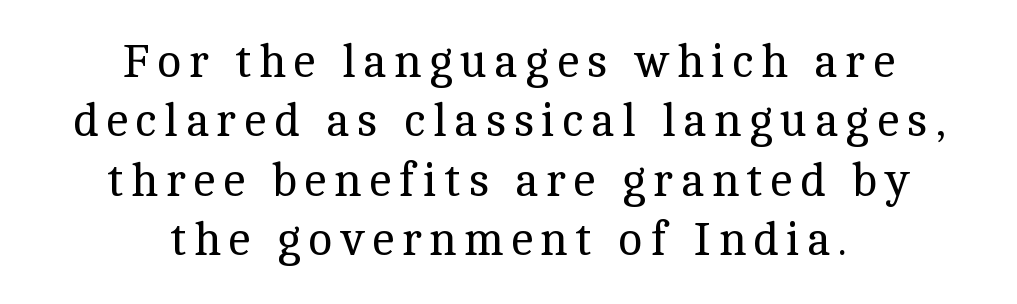
Q: Is the text bold? A: No.
Q: Is the text italic (slanted)? A: No, it is upright.
Q: Is the typeface a serif or a sans-serif typeface? A: Serif.
Q: Is the text underlined? A: No.
Q: How is the paragraph aligned? A: Centered.
Q: Is the spacing between lines tight, normal or loose? A: Normal.
Q: Width (condensed, normal, or wide)? A: Normal.
Q: x-height? A: Medium.
Q: Monospaced? A: No.
